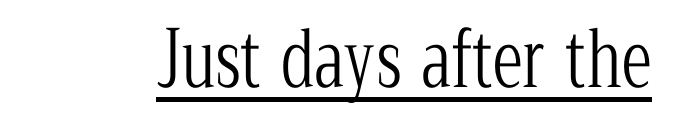
Does extra space separate the letters? No, they use regular spacing. Stems and bowls with no extra thickness — not bold. Quick note: not italic, upright. Each letter's strokes conclude with small projecting serifs.
